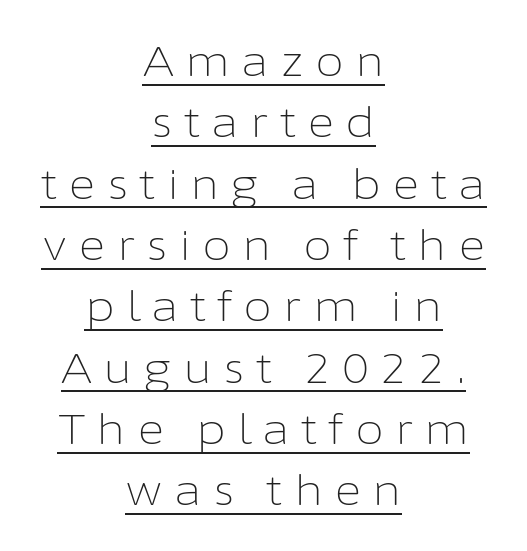
Between one letter and the next there's a generous, obvious gap. What decoration does the sample have? An underline. Unlike a traditional serif, this face leaves its strokes unadorned. Posture: upright roman.
